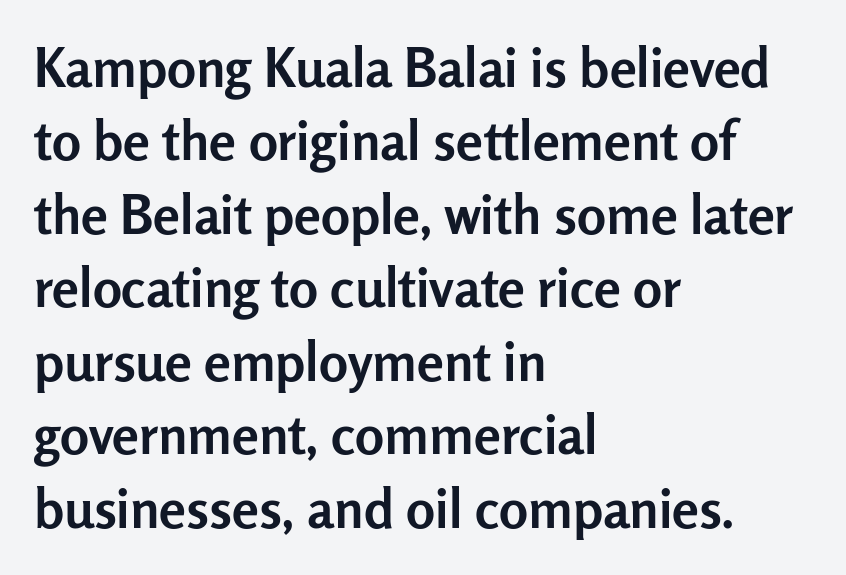
Q: Is the text bold? A: Yes.
Q: Is the text italic (slanted)? A: No, it is upright.
Q: Is the typeface a serif or a sans-serif typeface? A: Sans-serif.
Q: Is the text underlined? A: No.
Q: How is the paragraph aligned? A: Left-aligned.
Q: Is the spacing between letters normal or unusually wide? A: Normal.
Q: Is the spacing between lines tight, normal or loose? A: Normal.
Q: Width (condensed, normal, or wide)? A: Normal.
Q: Stroke contrast? A: Low.
Q: x-height? A: Medium.
Q: Monospaced? A: No.
